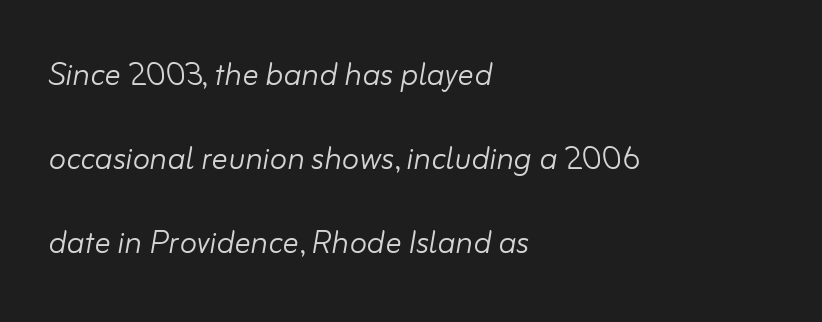
{"italic": "yes", "lean": "right", "slant_degrees": 10, "bold": "no", "weight": "light", "width": "normal", "stroke_contrast": "low", "x_height": "small", "monospaced": "no", "underline": "no", "align": "left", "line_spacing": "loose", "line_spacing_ratio": 2.1, "letter_spacing": "normal", "letter_spacing_em": 0.0, "glyph_px": 40}
